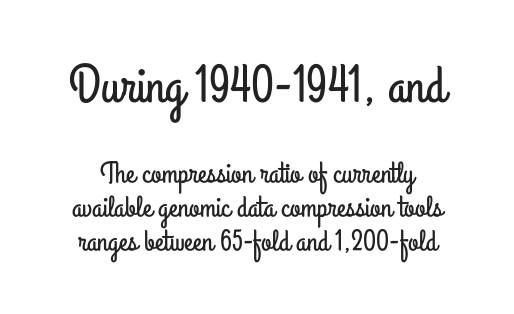
The image shows 53 px condensed sans-serif type, upright; set tight line spacing (1.14x), normal letter spacing, not underlined; the first (top) block is 1.77x larger; low stroke contrast and a small x-height.
